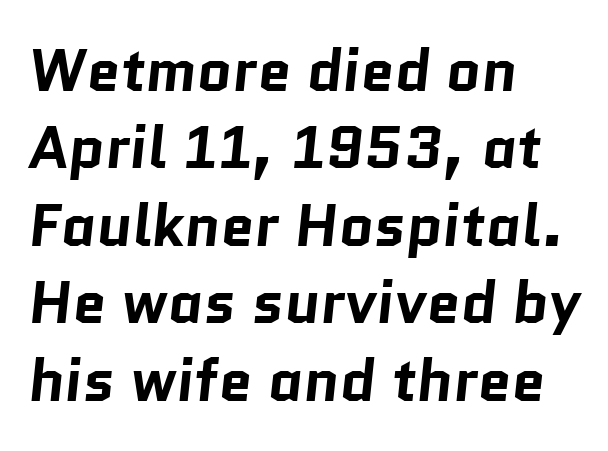
{"serif": "no", "bold": "yes", "weight": "bold", "width": "normal", "stroke_contrast": "low", "x_height": "medium", "monospaced": "no", "underline": "no", "align": "left", "line_spacing": "normal", "line_spacing_ratio": 1.29, "letter_spacing": "normal", "letter_spacing_em": 0.0, "glyph_px": 60}
